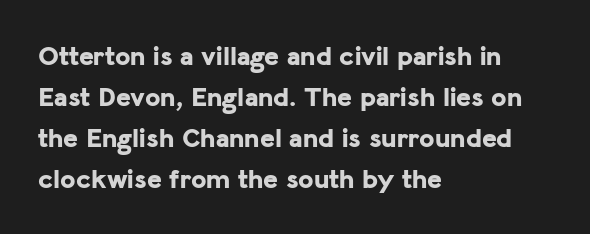
The image shows 28 px bold sans-serif type, upright; set left-aligned, normal line spacing (1.46x), normal letter spacing, not underlined; low stroke contrast and a medium x-height.
